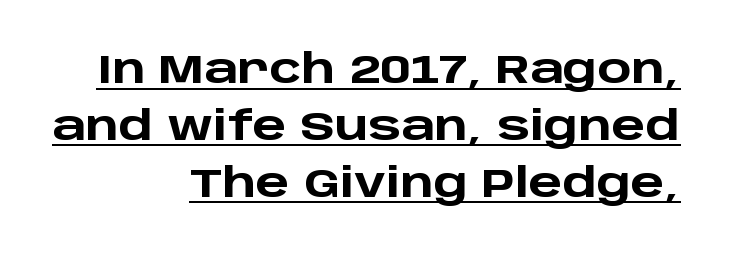
These characters rest on top of a visible drawn line. Look at the tracking — it's just the regular setting, nothing added. Every character sits straight up, as roman type does. The font family rendered here belongs to the sans-serif group. Each letter keeps its own natural width here, so spacing adapts to shape. If you drew a ruler down the right edge, every line would touch it.
